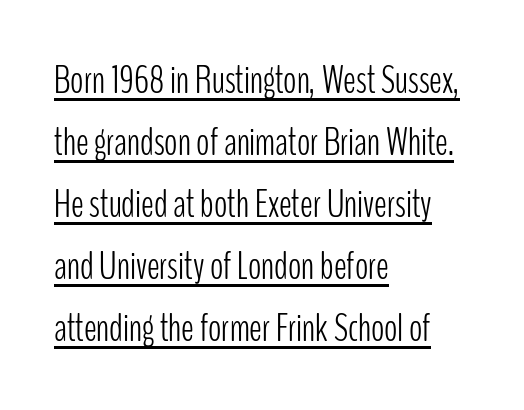
The image shows 39 px light, condensed sans-serif type, upright; set left-aligned, normal line spacing (1.59x), normal letter spacing, underlined; low stroke contrast and a medium x-height.
